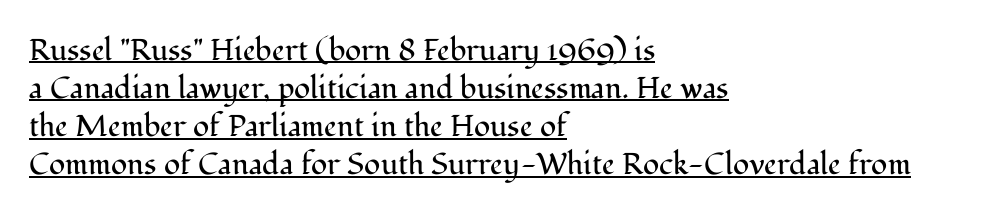
The type family on display is of the serif kind. The passage shown is typed in a proportional face where columns would drift. Letter spacing: default. Bold? No — there's no thickening of the strokes. Emphasis is given by a line drawn under the lettering. Leading matches the norm, producing a regular column.
